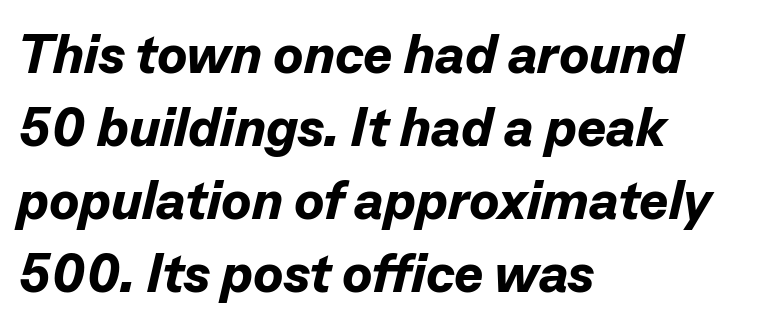
Q: Is the text bold? A: Yes.
Q: Is the text italic (slanted)? A: Yes, it leans right by about 13 degrees.
Q: Is the text underlined? A: No.
Q: How is the paragraph aligned? A: Left-aligned.
Q: Is the spacing between letters normal or unusually wide? A: Normal.
Q: Is the spacing between lines tight, normal or loose? A: Normal.
Q: Width (condensed, normal, or wide)? A: Normal.
Q: Stroke contrast? A: Low.
Q: x-height? A: Medium.
Q: Monospaced? A: No.
